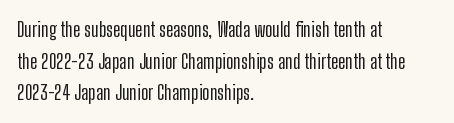
The image shows 20 px text type, upright; set left-aligned, normal line spacing (1.58x), normal letter spacing, not underlined.
